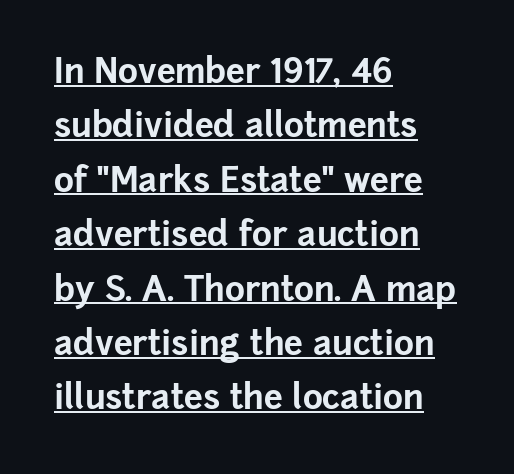
{"serif": "no", "italic": "no", "bold": "yes", "weight": "bold", "width": "normal", "stroke_contrast": "low", "x_height": "medium", "monospaced": "no", "underline": "yes", "align": "left", "line_spacing": "normal", "line_spacing_ratio": 1.6, "letter_spacing": "normal", "letter_spacing_em": 0.0, "glyph_px": 34}
